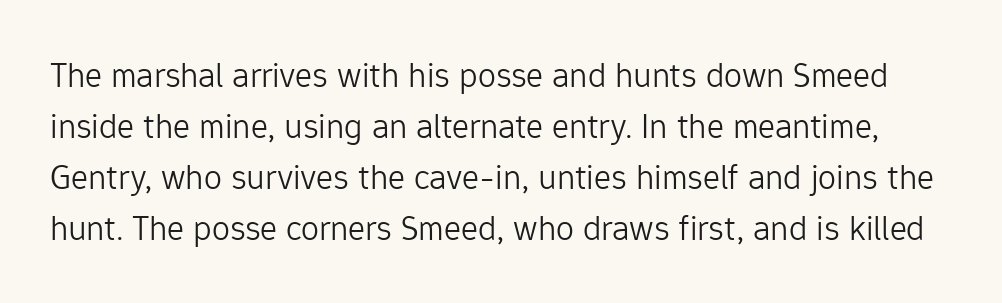
The image shows 36 px light sans-serif type, upright; set normal line spacing (1.42x), normal letter spacing, not underlined; low stroke contrast and a medium x-height.
